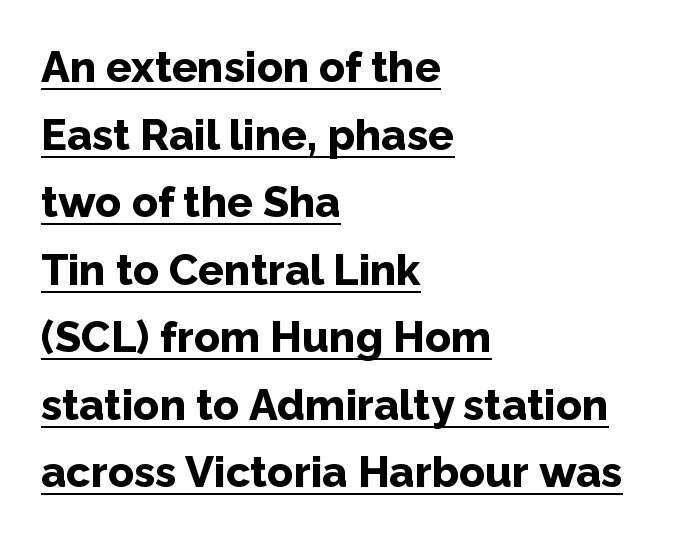
There is no visible air inserted between adjacent glyphs. Each letter keeps its own natural width here, so spacing adapts to shape. One-word summary of the alignment: left. Descenders here cross a horizontal rule under the line. The characters look thick and weighty, a clear bold.
